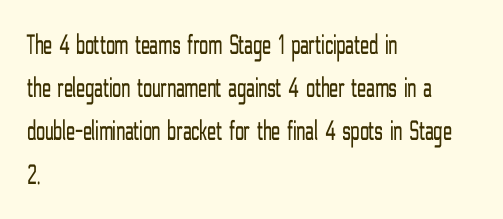
Q: Is the text bold? A: No.
Q: Is the text italic (slanted)? A: No, it is upright.
Q: Is the typeface a serif or a sans-serif typeface? A: Sans-serif.
Q: Is the text underlined? A: No.
Q: How is the paragraph aligned? A: Left-aligned.
Q: Is the spacing between letters normal or unusually wide? A: Normal.
Q: Is the spacing between lines tight, normal or loose? A: Normal.
Q: Width (condensed, normal, or wide)? A: Condensed.
Q: Stroke contrast? A: Low.
Q: x-height? A: Medium.
Q: Monospaced? A: No.
